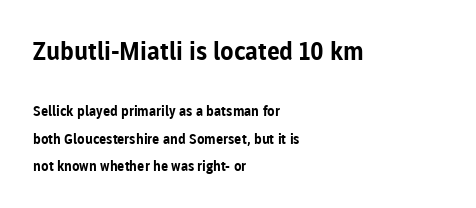
The image shows 25 px bold type, upright; set left-aligned, loose line spacing (1.94x), normal letter spacing, not underlined; the first (top) block is 1.79x larger.
